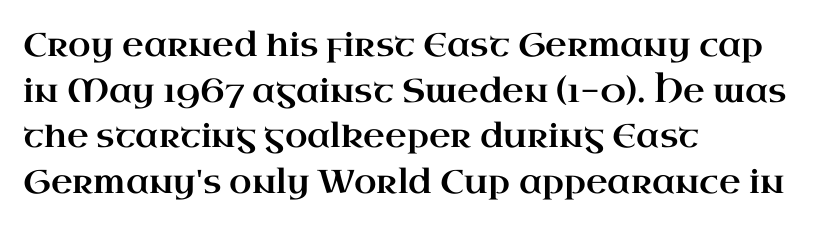
Q: Is the text italic (slanted)? A: No, it is upright.
Q: Is the typeface a serif or a sans-serif typeface? A: Serif.
Q: Is the text underlined? A: No.
Q: How is the paragraph aligned? A: Left-aligned.
Q: Is the spacing between letters normal or unusually wide? A: Normal.
Q: Is the spacing between lines tight, normal or loose? A: Normal.
Q: Width (condensed, normal, or wide)? A: Wide.
Q: Stroke contrast? A: High.
Q: x-height? A: Small.
Q: Monospaced? A: No.
